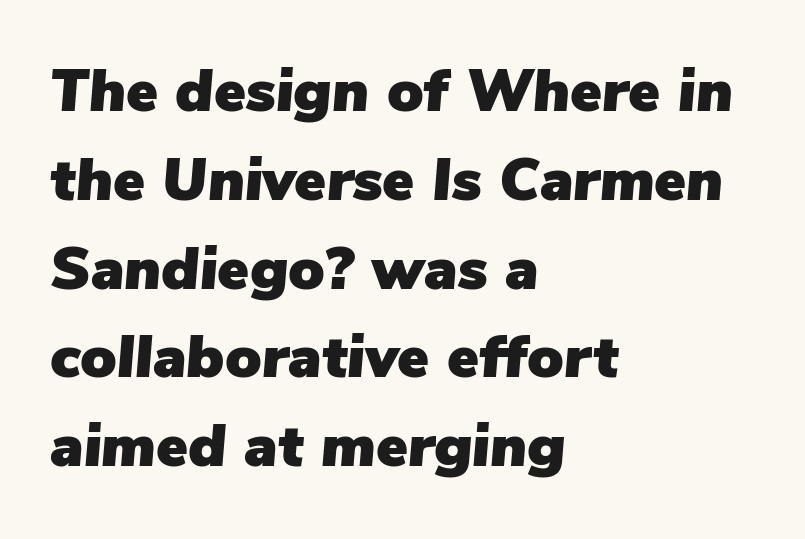
The image shows 60 px text type, italic (leaning right); set left-aligned, normal line spacing (1.48x), normal letter spacing, not underlined; low stroke contrast and a medium x-height.
